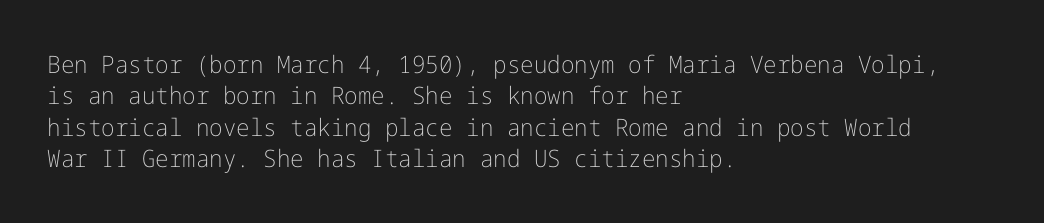
{"italic": "no", "bold": "no", "underline": "no", "align": "left", "line_spacing": "normal", "line_spacing_ratio": 1.31, "letter_spacing": "normal", "letter_spacing_em": 0.0, "glyph_px": 24}
